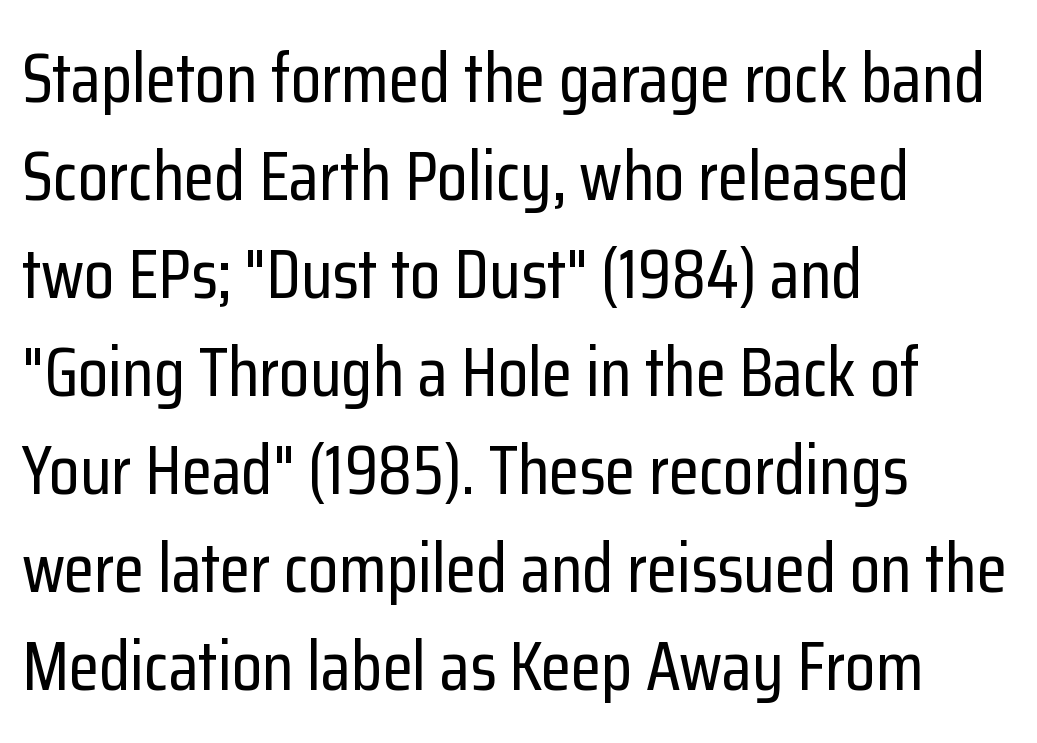
Examine the stroke ends and you'll find no serifs. These lines are rendered in a variable-pitch font. Spacing between characters is what you'd get straight out of the box. If you drew a ruler down the left edge, every line would touch it. Tall strokes in this sample are plumb rather than angled. Underline: absent.
